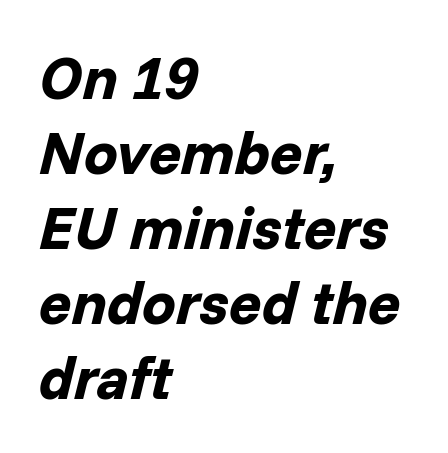
Q: Is the text bold? A: Yes.
Q: Is the text italic (slanted)? A: Yes, it leans right by about 14 degrees.
Q: Is the text underlined? A: No.
Q: How is the paragraph aligned? A: Left-aligned.
Q: Is the spacing between letters normal or unusually wide? A: Normal.
Q: Is the spacing between lines tight, normal or loose? A: Normal.
Q: Width (condensed, normal, or wide)? A: Normal.
Q: Stroke contrast? A: Low.
Q: x-height? A: Medium.
Q: Monospaced? A: No.
